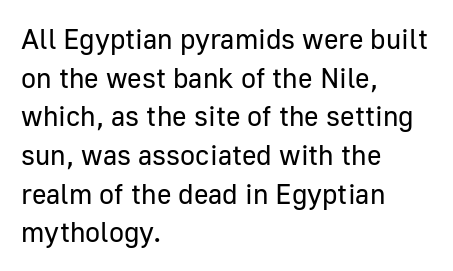
{"serif": "no", "italic": "no", "bold": "no", "weight": "regular", "width": "normal", "stroke_contrast": "low", "x_height": "medium", "monospaced": "no", "underline": "no", "align": "left", "line_spacing": "normal", "line_spacing_ratio": 1.38, "letter_spacing": "normal", "letter_spacing_em": 0.0, "glyph_px": 28}
